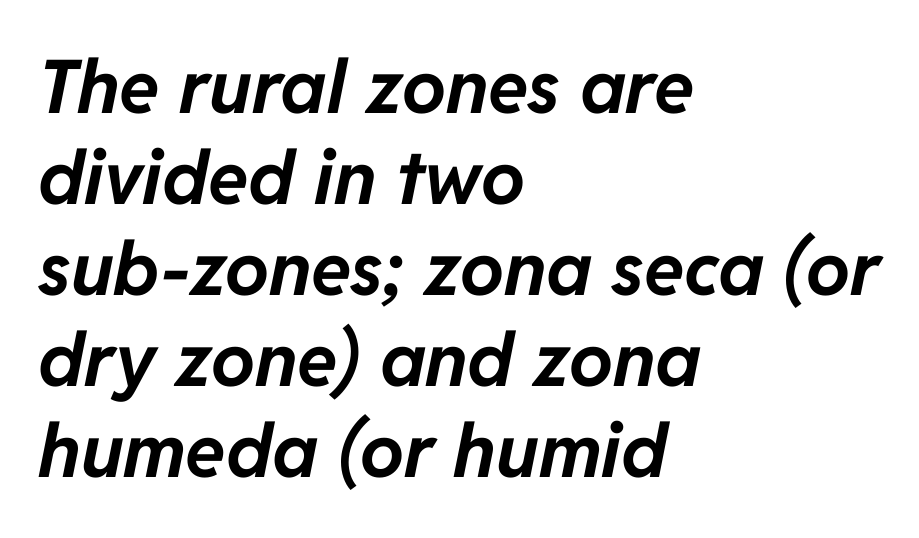
Q: Is the text bold? A: Yes.
Q: Is the text italic (slanted)? A: Yes, it leans right by about 11 degrees.
Q: Is the text underlined? A: No.
Q: How is the paragraph aligned? A: Left-aligned.
Q: Is the spacing between letters normal or unusually wide? A: Normal.
Q: Width (condensed, normal, or wide)? A: Normal.
Q: Stroke contrast? A: Low.
Q: x-height? A: Medium.
Q: Monospaced? A: No.
